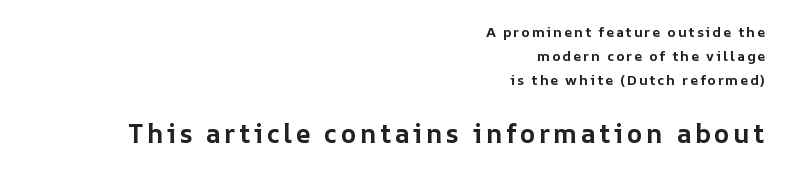
{"italic": "no", "bold": "yes", "underline": "no", "align": "right", "line_spacing_ratio": 1.71, "larger_block": "second", "size_ratio": 1.86, "glyph_px": 26}
